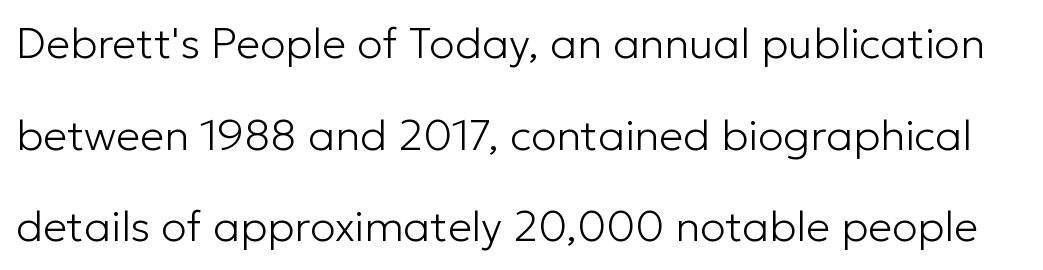
{"serif": "no", "italic": "no", "bold": "no", "weight": "light", "width": "normal", "stroke_contrast": "low", "x_height": "medium", "monospaced": "no", "underline": "no", "line_spacing": "loose", "line_spacing_ratio": 2.13, "letter_spacing": "normal", "letter_spacing_em": 0.0, "glyph_px": 43}
